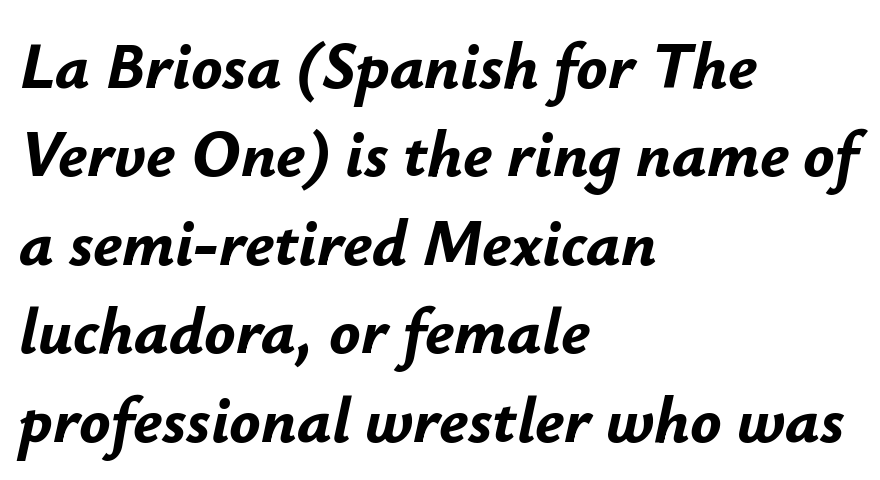
The image shows 65 px bold type, italic (leaning right); set left-aligned, normal line spacing (1.36x), normal letter spacing, not underlined; low stroke contrast and a small x-height.
